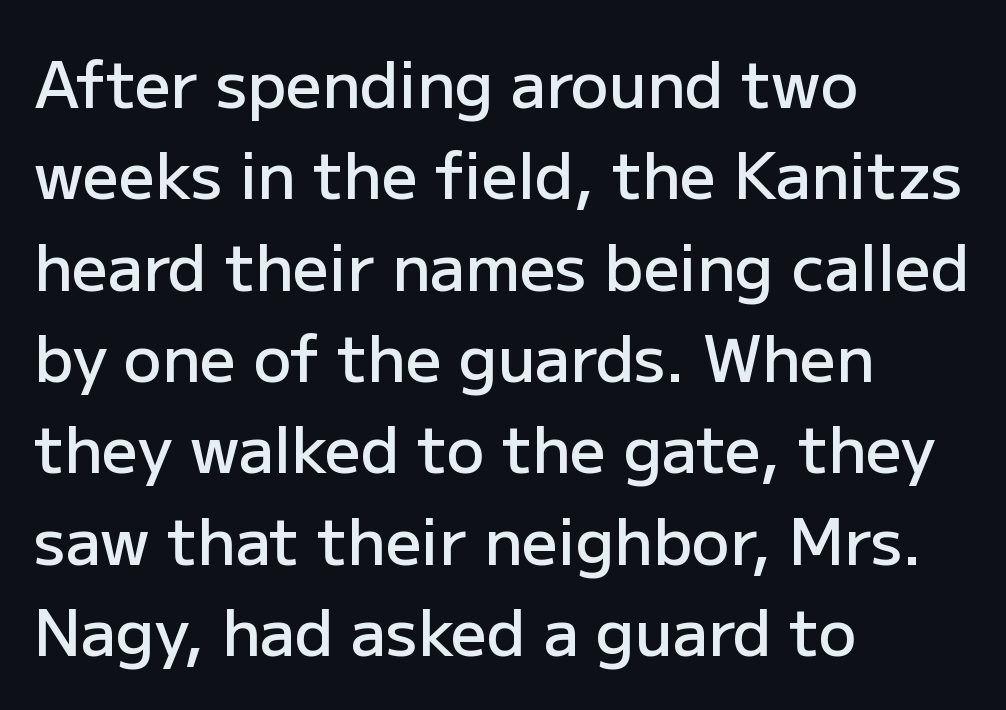
A roman cut, with each character standing at attention. Words appear dense and cohesive because spacing is normal. Moderately thickened strokes mark this as semibold type. The strip under each line holds only bare page. The letters advance in unequal steps, a hallmark of proportional type. Reading down the block, your eye returns to a fixed left position each line.
